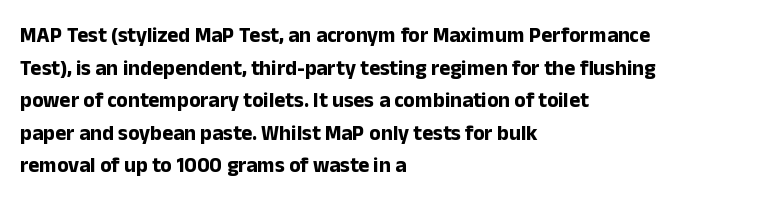
Q: Is the text bold? A: Yes.
Q: Is the text italic (slanted)? A: No, it is upright.
Q: Is the text underlined? A: No.
Q: How is the paragraph aligned? A: Left-aligned.
Q: Is the spacing between letters normal or unusually wide? A: Normal.
Q: Is the spacing between lines tight, normal or loose? A: Normal.
